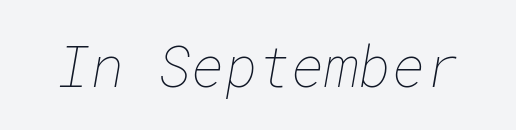
The words here are not underlined. The passage shown has conventional tracking throughout. Heft: none added — not bold.
